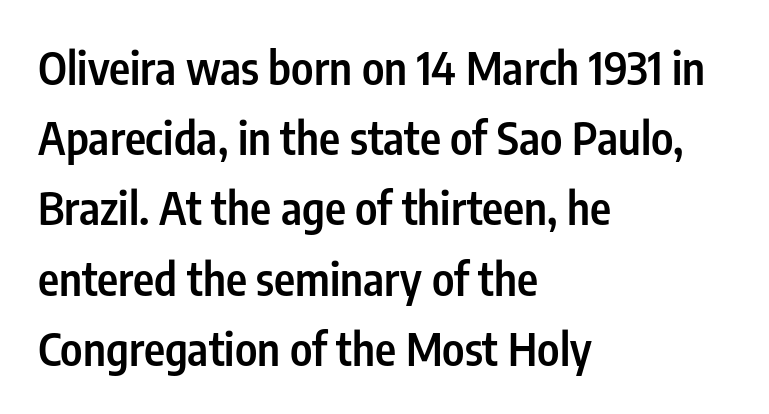
Q: Is the text bold? A: Semi-bold.
Q: Is the text italic (slanted)? A: No, it is upright.
Q: Is the typeface a serif or a sans-serif typeface? A: Sans-serif.
Q: Is the text underlined? A: No.
Q: How is the paragraph aligned? A: Left-aligned.
Q: Is the spacing between letters normal or unusually wide? A: Normal.
Q: Is the spacing between lines tight, normal or loose? A: Normal.
Q: Width (condensed, normal, or wide)? A: Condensed.
Q: Stroke contrast? A: Low.
Q: x-height? A: Medium.
Q: Monospaced? A: No.
